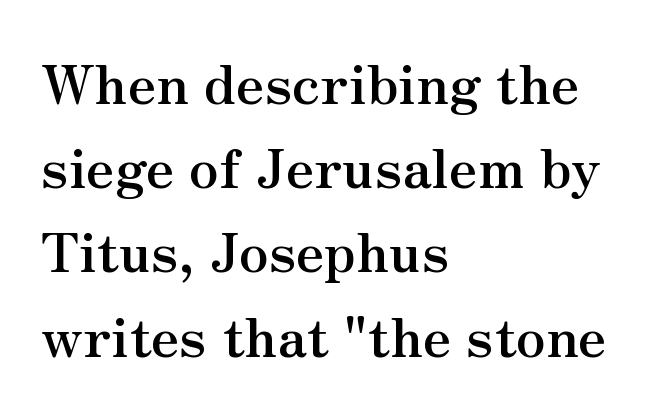
The image shows 54 px semibold serif type, upright; set left-aligned, normal line spacing (1.56x), normal letter spacing, not underlined; medium stroke contrast and a small x-height.
